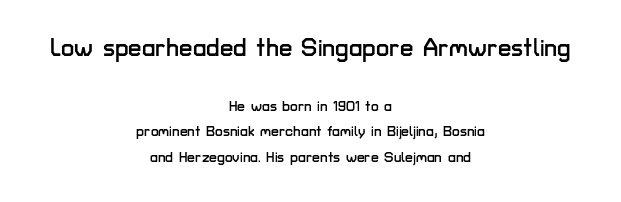
Q: Is the text italic (slanted)? A: No, it is upright.
Q: Is the text underlined? A: No.
Q: How is the paragraph aligned? A: Centered.
Q: Is the spacing between letters normal or unusually wide? A: Normal.
Q: Which block of text is set in a larger size, the first (top) or the second (bottom)? A: The first (top) one.
